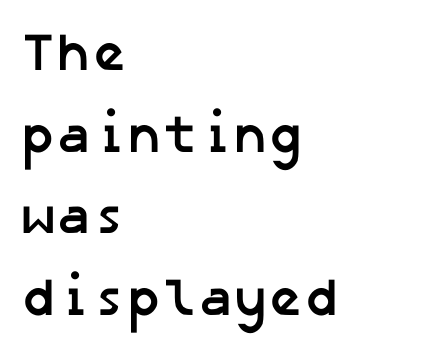
The image shows 53 px semibold sans-serif type; set left-aligned, normal line spacing (1.54x), normal letter spacing, not underlined; low stroke contrast and a medium x-height.
